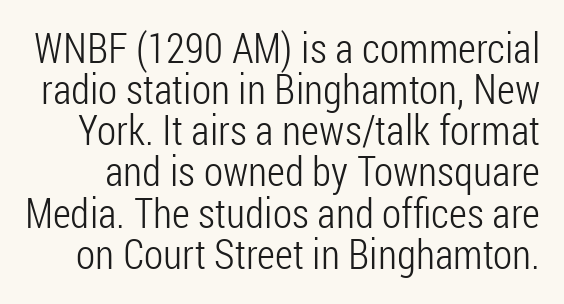
Leading: reduced. A bare baseline throughout the passage. These lines keep a tight, regular rhythm from letter to letter. This is roman type, the default non-slanted kind. Examine the stroke ends and you'll find no serifs. Looks like regular typesetting: each glyph gets only the width it needs.
